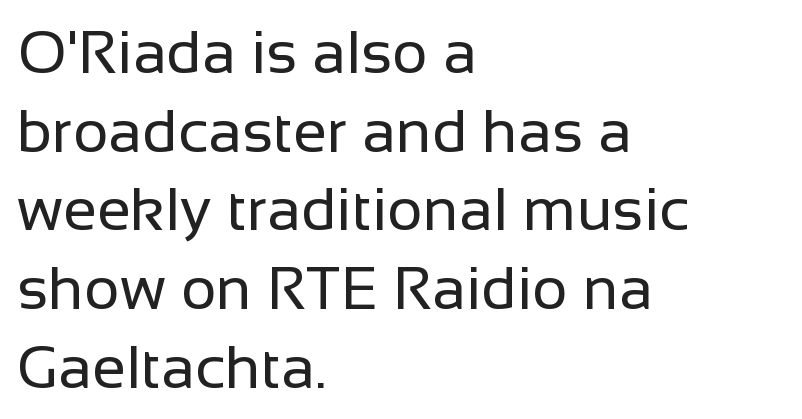
The lines sit at an ordinary, default distance from one another. This is not heavy type; no bold has been used. Regarding serifs, this sample does without them. Left-aligned paragraph, ragged on the right. This rendering features lettering with no underline.
